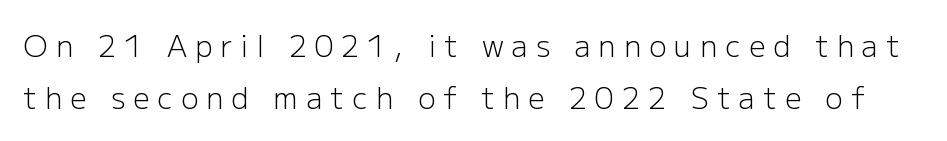
Q: Is the text bold? A: No.
Q: Is the text italic (slanted)? A: No, it is upright.
Q: Is the typeface a serif or a sans-serif typeface? A: Sans-serif.
Q: Is the text underlined? A: No.
Q: Is the spacing between letters normal or unusually wide? A: Unusually wide.
Q: Width (condensed, normal, or wide)? A: Normal.
Q: Stroke contrast? A: Low.
Q: x-height? A: Medium.
Q: Monospaced? A: No.
